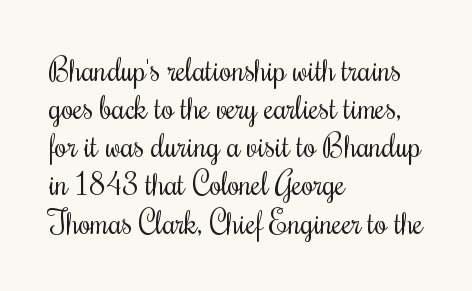
{"bold": "no", "weight": "regular", "width": "condensed", "stroke_contrast": "medium", "x_height": "small", "monospaced": "no", "underline": "no", "align": "left", "line_spacing_ratio": 1.23, "letter_spacing": "normal", "letter_spacing_em": 0.0, "glyph_px": 31}
